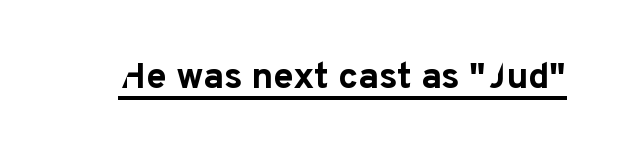
The image shows 37 px bold sans-serif type, upright; set normal letter spacing, underlined; low stroke contrast and a medium x-height.
